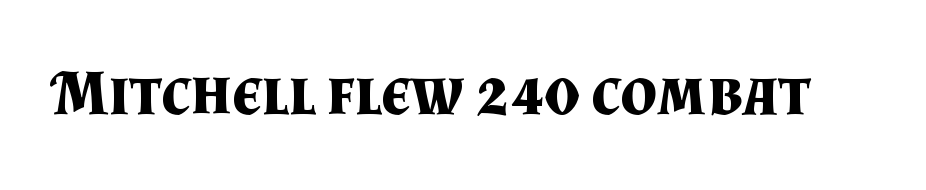
The image shows 64 px bold serif type, upright; set normal letter spacing, not underlined; medium stroke contrast and a small x-height.
